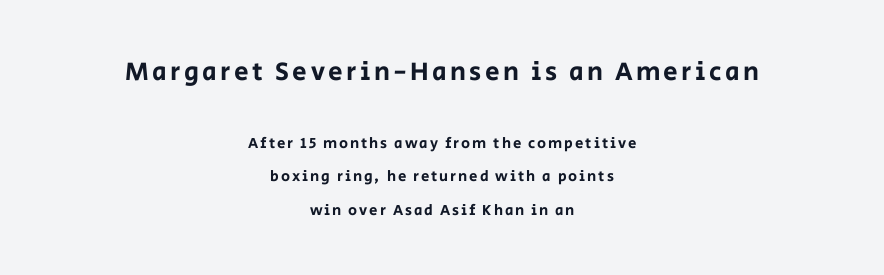
{"italic": "no", "underline": "no", "align": "center", "line_spacing": "loose", "line_spacing_ratio": 2.23, "larger_block": "first", "size_ratio": 1.73, "glyph_px": 26}
